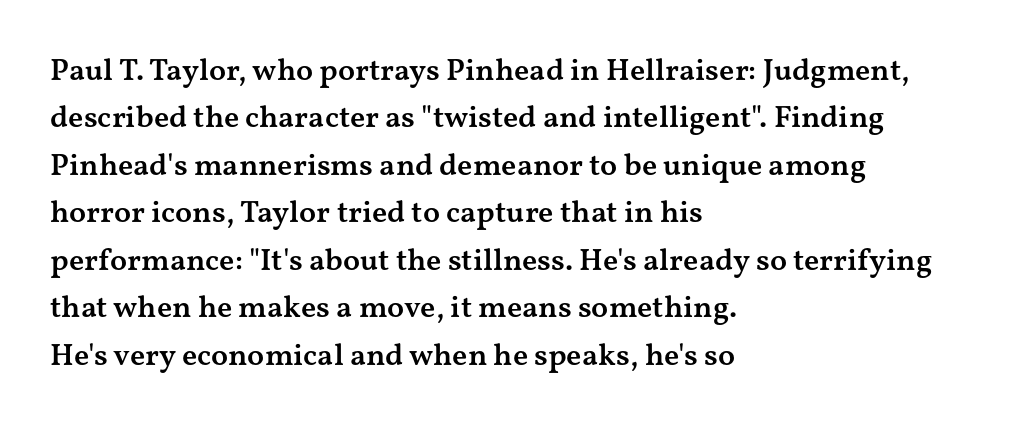
The image shows 31 px semibold, wide serif type, upright; set left-aligned, normal line spacing (1.53x), normal letter spacing, not underlined; medium stroke contrast and a medium x-height.
